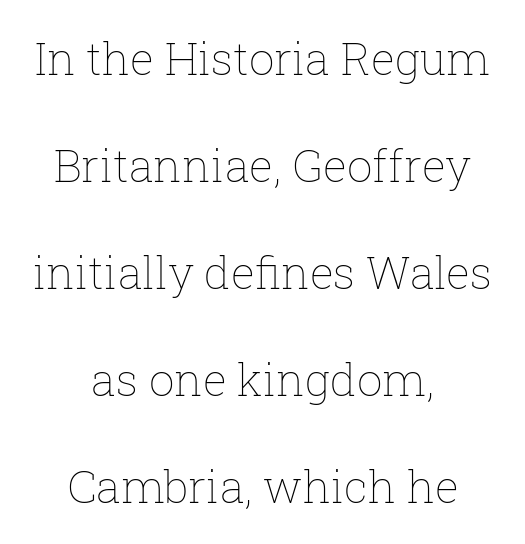
The image shows 45 px thin type, upright; set centered, loose line spacing (2.38x), normal letter spacing, not underlined; low stroke contrast and a medium x-height.
